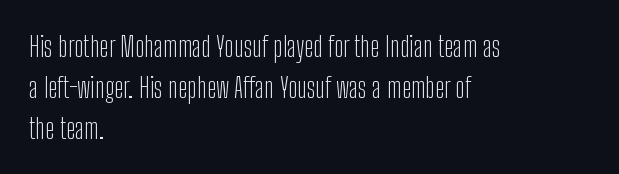
The image shows 28 px light, condensed sans-serif type, upright; set left-aligned, normal line spacing (1.46x), normal letter spacing, not underlined; low stroke contrast and a medium x-height.
